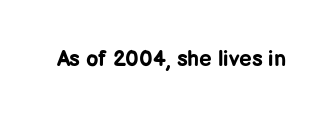
Short note: letters normally spaced. Words float on clear page, feet unadorned. The letters stand upright; this is a roman face. Heavy, bold letterforms.
